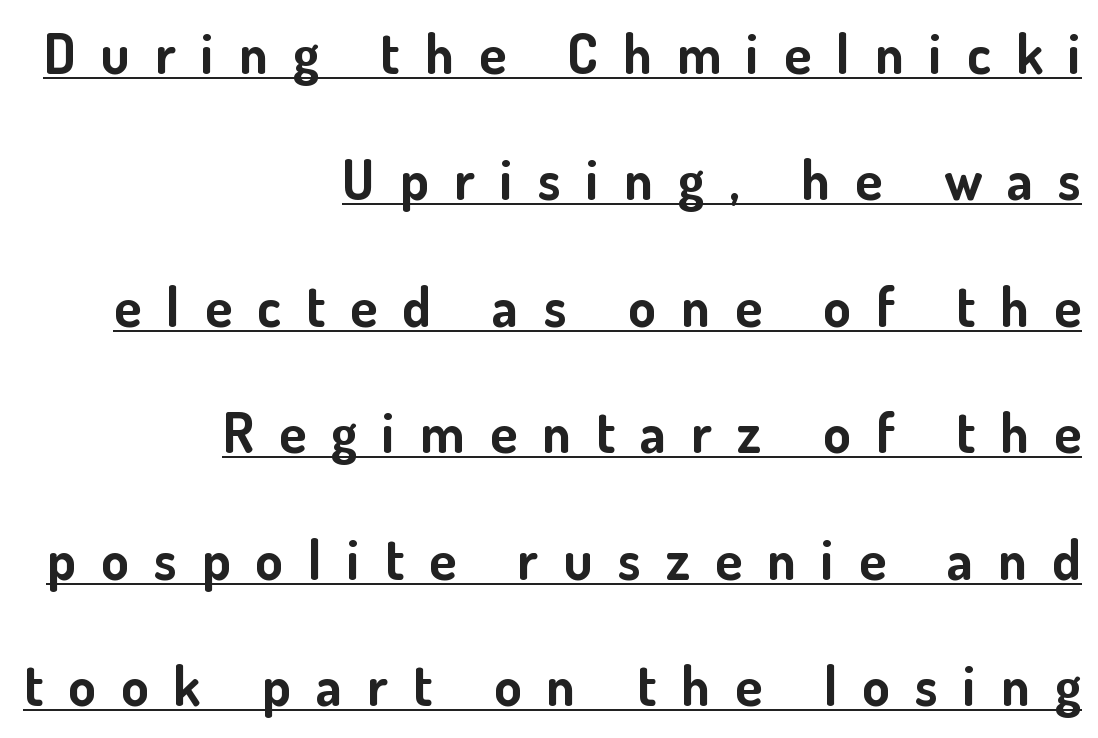
Weight check: bold — yes, fully. A sans-serif font was chosen for this passage. Every word sits above its own underline. Notice how the stems are strictly vertical — no italics here. The line texture is sparse and dotted thanks to wide tracking.
